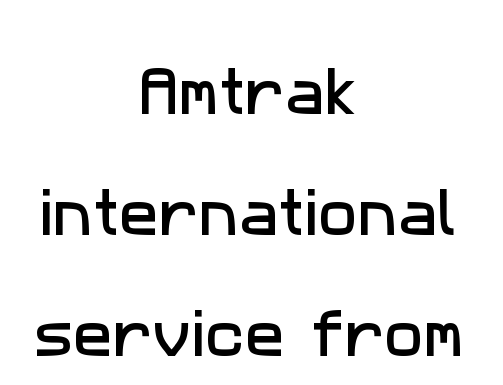
{"serif": "no", "width": "normal", "stroke_contrast": "low", "x_height": "medium", "monospaced": "no", "underline": "no", "align": "center", "line_spacing": "loose", "line_spacing_ratio": 2.28, "letter_spacing": "normal", "letter_spacing_em": 0.0, "glyph_px": 53}
